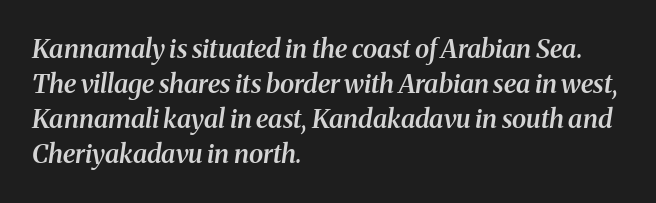
The image shows 26 px text type, italic (leaning right); set left-aligned, normal line spacing (1.34x), normal letter spacing, not underlined.
